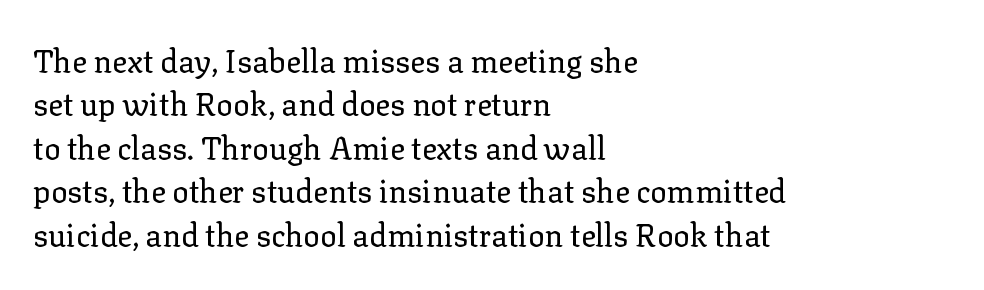
{"serif": "yes", "italic": "no", "bold": "no", "weight": "regular", "width": "normal", "stroke_contrast": "low", "x_height": "medium", "monospaced": "no", "underline": "no", "align": "left", "line_spacing": "normal", "line_spacing_ratio": 1.4, "letter_spacing": "normal", "letter_spacing_em": 0.0, "glyph_px": 31}
